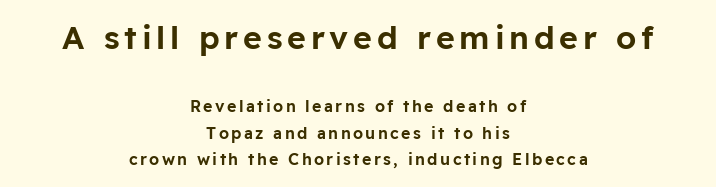
This sample has the flowing, uneven cadence of proportional lettering. Font category for this specimen: sans-serif. Check under the words: just untouched page. The emphasis by scale lands on block number one, above. Whoever set this chose a conventional vertical rhythm.
